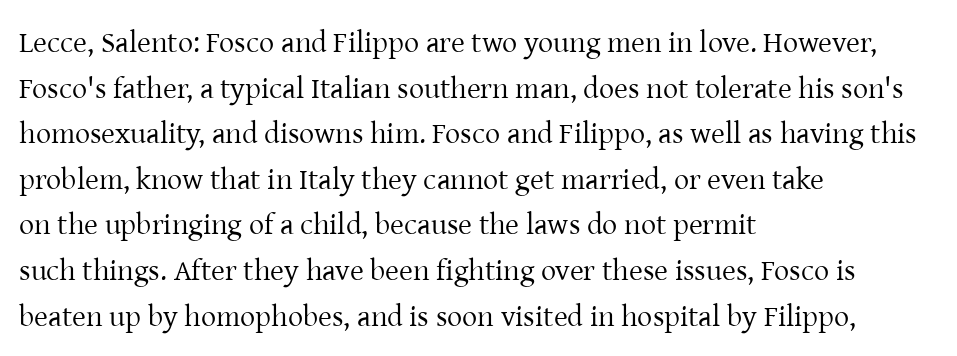
Q: Is the text bold? A: No.
Q: Is the text italic (slanted)? A: No, it is upright.
Q: Is the typeface a serif or a sans-serif typeface? A: Serif.
Q: Is the text underlined? A: No.
Q: How is the paragraph aligned? A: Left-aligned.
Q: Is the spacing between letters normal or unusually wide? A: Normal.
Q: Is the spacing between lines tight, normal or loose? A: Normal.
Q: Width (condensed, normal, or wide)? A: Normal.
Q: Stroke contrast? A: Low.
Q: x-height? A: Medium.
Q: Monospaced? A: No.
